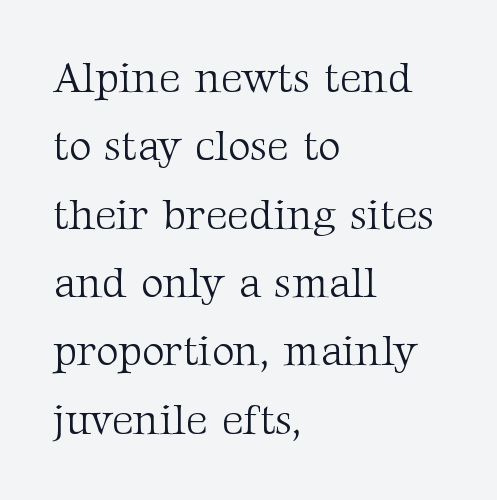
This is not heavy type; no bold has been used. Is the block centered? No — it sits flush against the left margin. The letterforms sit shoulder to shoulder at normal distance. Horizontal bands of white between lines are of average thickness. This sample has the flowing, uneven cadence of proportional lettering. Little horizontal feet cap the strokes, marking this as serif type.
